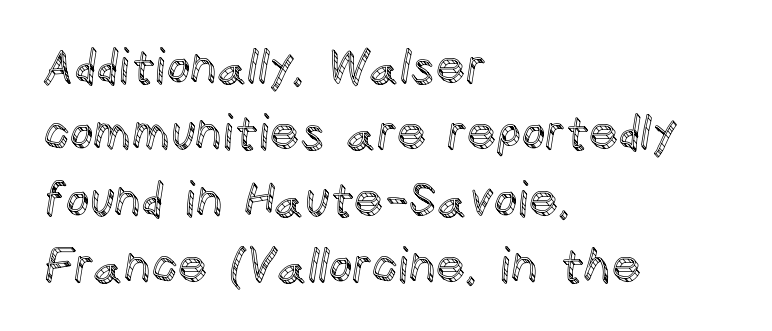
{"width": "normal", "x_height": "large", "monospaced": "no", "underline": "no", "align": "left", "line_spacing": "normal", "line_spacing_ratio": 1.41, "letter_spacing": "normal", "letter_spacing_em": 0.0, "glyph_px": 47}
